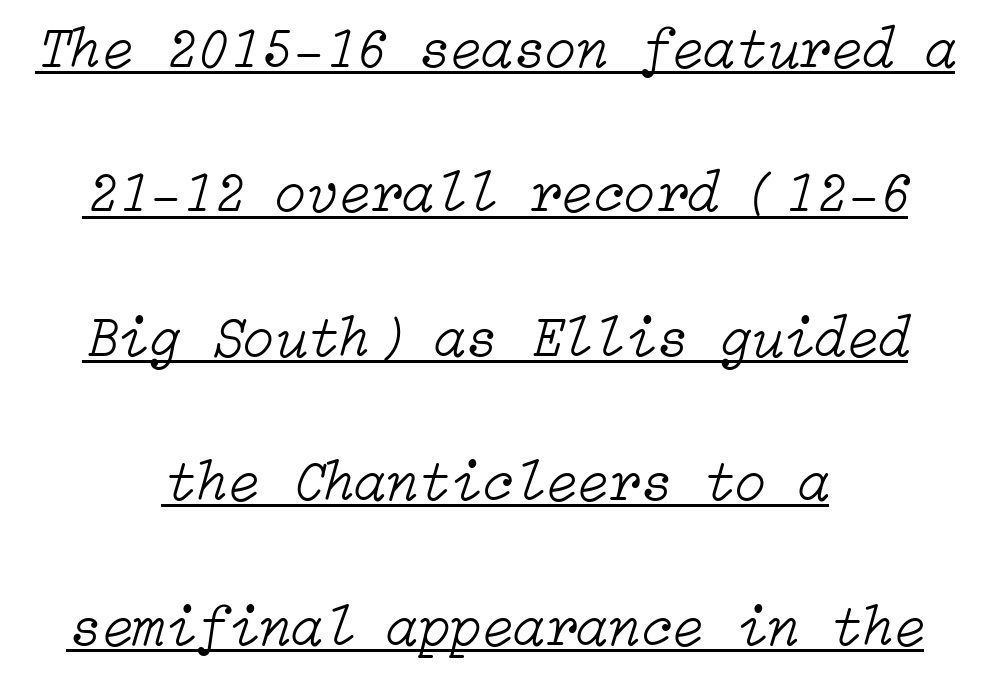
There is no visible air inserted between adjacent glyphs. Leftover space on each line is divided equally before and after the words. A typographer would call this underscored text. The typeface has the unassuming heft of standard copy or less. Italic? Definitely — the glyphs are oblique.
